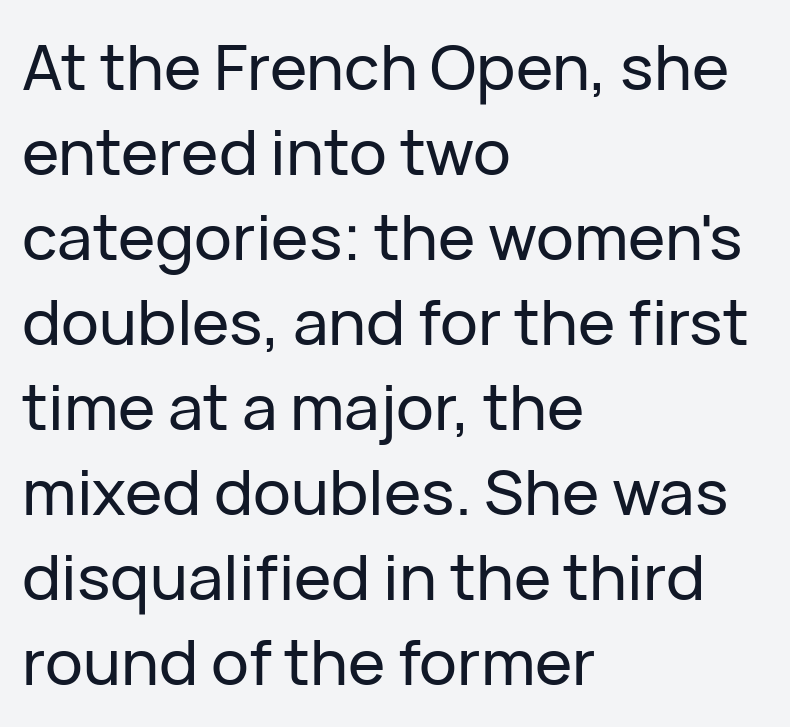
Q: Is the text italic (slanted)? A: No, it is upright.
Q: Is the typeface a serif or a sans-serif typeface? A: Sans-serif.
Q: Is the text underlined? A: No.
Q: How is the paragraph aligned? A: Left-aligned.
Q: Is the spacing between letters normal or unusually wide? A: Normal.
Q: Is the spacing between lines tight, normal or loose? A: Normal.
Q: Width (condensed, normal, or wide)? A: Normal.
Q: Stroke contrast? A: Low.
Q: x-height? A: Medium.
Q: Monospaced? A: No.
